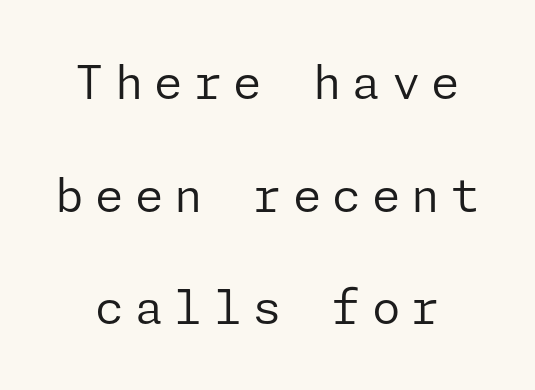
Nobody drew a line under any word here. This reads as an unemphasized weight, regular at the heaviest. Serif or sans? Sans — the stroke terminals are bare. Airy leading. The font's upright variant was chosen for this text.
